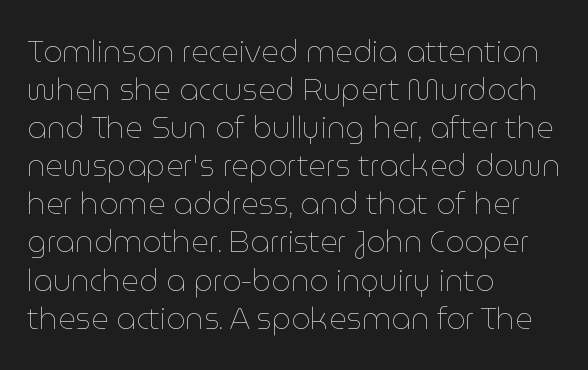
{"italic": "no", "bold": "no", "weight": "thin", "width": "normal", "stroke_contrast": "low", "x_height": "medium", "monospaced": "no", "underline": "no", "align": "left", "line_spacing": "normal", "line_spacing_ratio": 1.27, "letter_spacing": "normal", "letter_spacing_em": 0.0, "glyph_px": 30}
